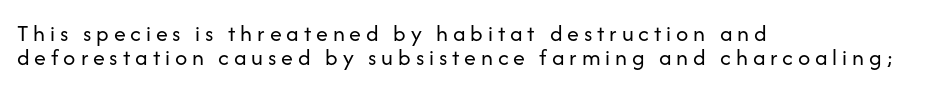
{"italic": "no", "bold": "no", "underline": "no", "align": "left", "line_spacing": "tight", "line_spacing_ratio": 0.98, "letter_spacing": "wide", "letter_spacing_em": 0.2, "glyph_px": 24}
